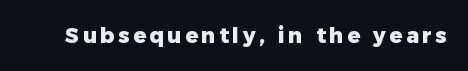
{"italic": "no", "bold": "yes", "underline": "no", "glyph_px": 21}
